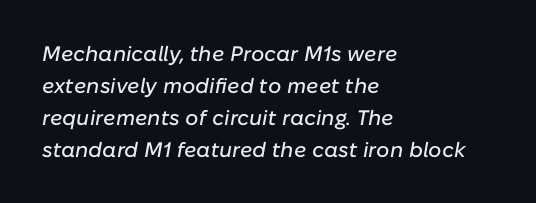
{"italic": "yes", "lean": "right", "slant_degrees": 10, "underline": "no", "align": "left", "line_spacing": "normal", "line_spacing_ratio": 1.52, "letter_spacing": "normal", "letter_spacing_em": 0.0, "glyph_px": 21}
